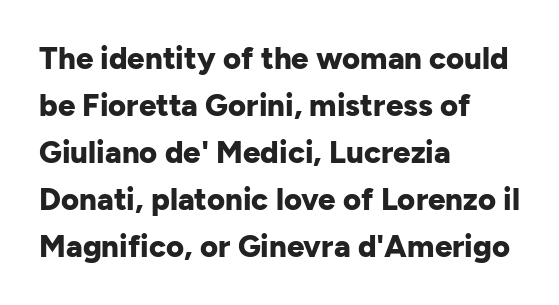
{"serif": "no", "italic": "no", "bold": "yes", "weight": "bold", "width": "normal", "stroke_contrast": "low", "x_height": "medium", "monospaced": "no", "underline": "no", "align": "left", "line_spacing": "normal", "line_spacing_ratio": 1.52, "letter_spacing": "normal", "letter_spacing_em": 0.0, "glyph_px": 31}
